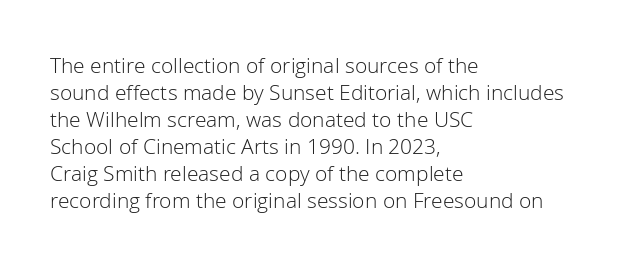
The passage shown is not underscored anywhere. Summary of vertical rhythm: regular, with standard interline spacing. The rag falls on the right side of this text block. Notice how the stems are strictly vertical — no italics here. Vertical stems look standard width or narrower in stroke.
